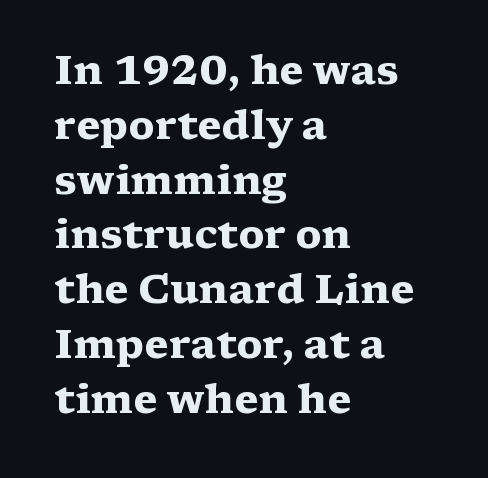
Q: Is the text bold? A: Yes.
Q: Is the text italic (slanted)? A: No, it is upright.
Q: Is the typeface a serif or a sans-serif typeface? A: Serif.
Q: Is the text underlined? A: No.
Q: How is the paragraph aligned? A: Left-aligned.
Q: Is the spacing between letters normal or unusually wide? A: Normal.
Q: Is the spacing between lines tight, normal or loose? A: Normal.
Q: Width (condensed, normal, or wide)? A: Wide.
Q: Stroke contrast? A: Medium.
Q: x-height? A: Medium.
Q: Monospaced? A: No.
